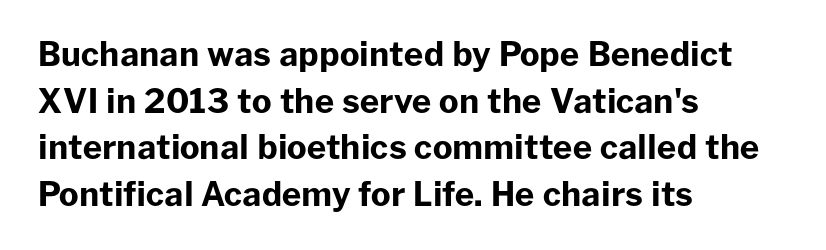
{"serif": "no", "italic": "no", "bold": "yes", "weight": "bold", "width": "normal", "stroke_contrast": "low", "x_height": "medium", "monospaced": "no", "underline": "no", "align": "left", "line_spacing": "normal", "line_spacing_ratio": 1.41, "letter_spacing": "normal", "letter_spacing_em": 0.0, "glyph_px": 33}
